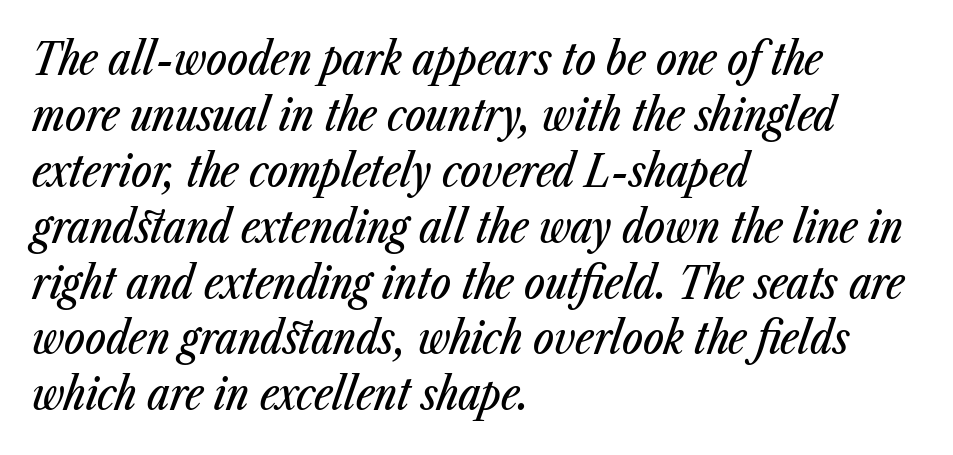
The image shows 44 px condensed type, italic (leaning right); set left-aligned, normal line spacing (1.27x), normal letter spacing, not underlined; low stroke contrast and a medium x-height.
